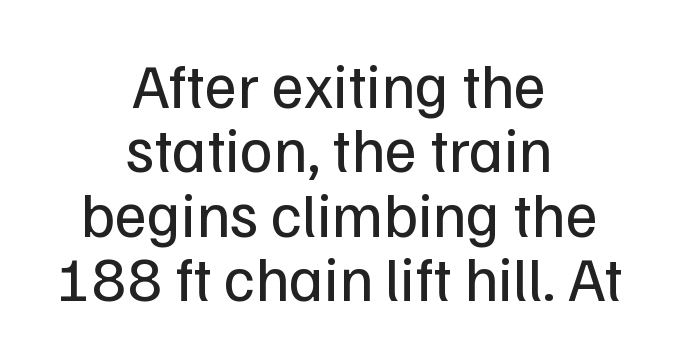
The image shows 63 px regular-weight sans-serif type, upright; set centered, tight line spacing (1.02x), normal letter spacing, not underlined; low stroke contrast and a medium x-height.
